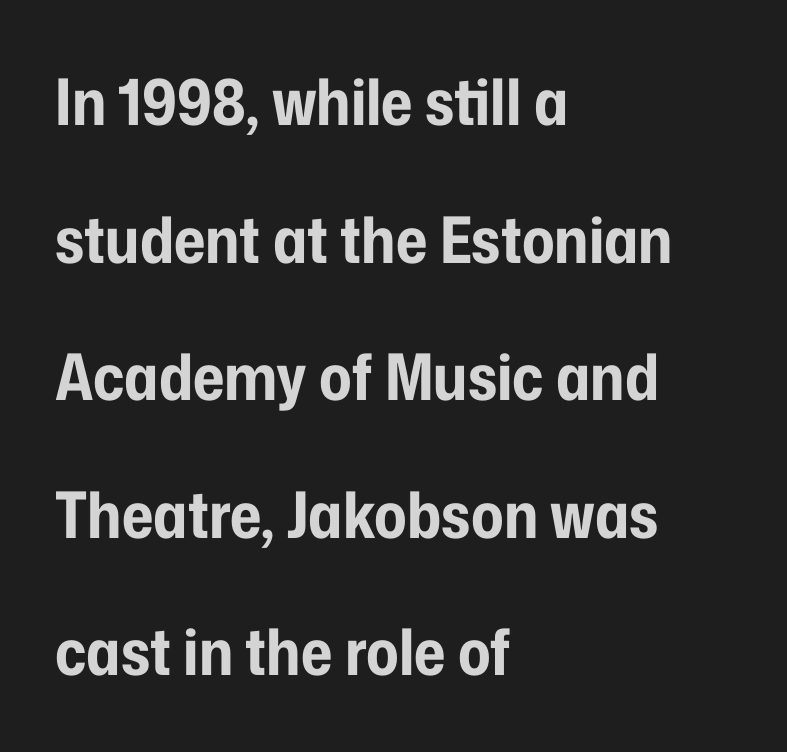
Q: Is the text bold? A: Yes.
Q: Is the text italic (slanted)? A: No, it is upright.
Q: Is the typeface a serif or a sans-serif typeface? A: Sans-serif.
Q: Is the text underlined? A: No.
Q: How is the paragraph aligned? A: Left-aligned.
Q: Is the spacing between letters normal or unusually wide? A: Normal.
Q: Is the spacing between lines tight, normal or loose? A: Loose.
Q: Width (condensed, normal, or wide)? A: Condensed.
Q: Stroke contrast? A: Low.
Q: x-height? A: Medium.
Q: Monospaced? A: No.
